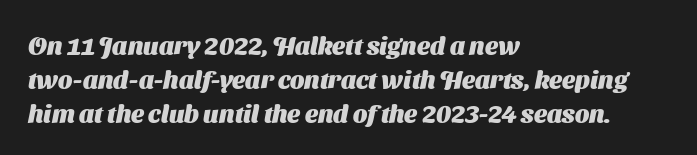
Horizontally, the lines are justified to the leading edge only. You could call the tracking neutral — neither tight nor loose. A bare baseline throughout the passage. Summary of vertical rhythm: regular, with standard interline spacing. The sample has been set heavy, in full bold.
